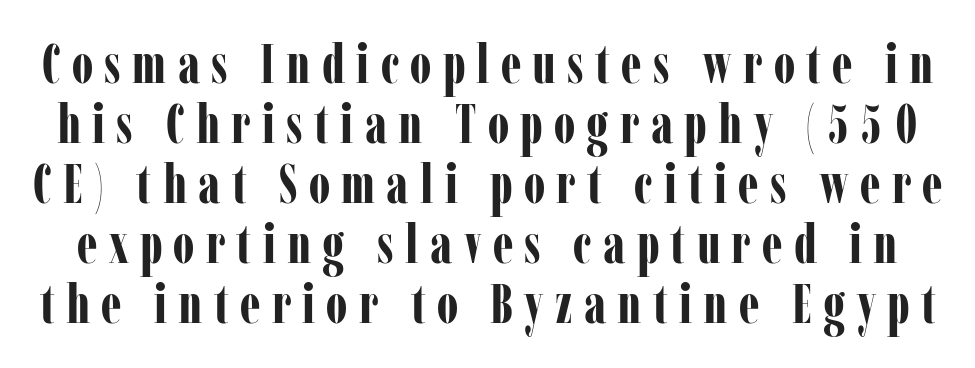
The image shows 54 px bold, condensed serif type, upright; set tight line spacing (1.11x), unusually wide letter spacing (+0.21 em), not underlined; low stroke contrast and a medium x-height.
